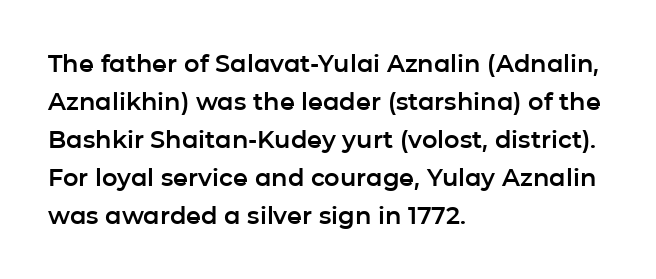
{"italic": "no", "underline": "no", "align": "left", "line_spacing": "normal", "line_spacing_ratio": 1.58, "letter_spacing": "normal", "letter_spacing_em": 0.0, "glyph_px": 24}
